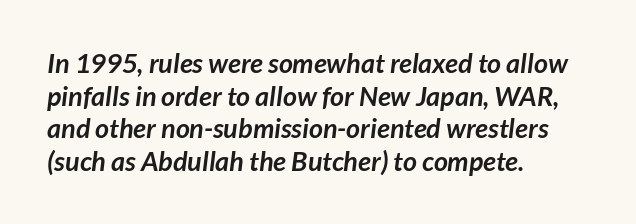
Q: Is the text bold? A: Yes.
Q: Is the text underlined? A: No.
Q: How is the paragraph aligned? A: Left-aligned.
Q: Is the spacing between letters normal or unusually wide? A: Normal.
